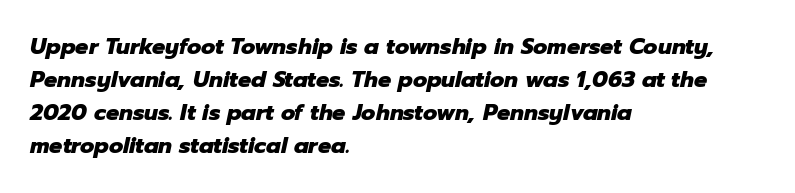
The strokes are fattened all the way to bold. The gap between lines stays unmarked. The text carries the slant typical of an italic or oblique font. The passage shown has conventional tracking throughout. The text block is weighted toward the left margin, trailing off unevenly rightward.
